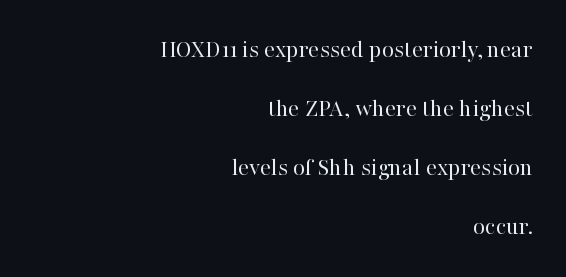
The image shows 26 px text type, upright; set right-aligned, loose line spacing (2.27x), normal letter spacing, not underlined.
